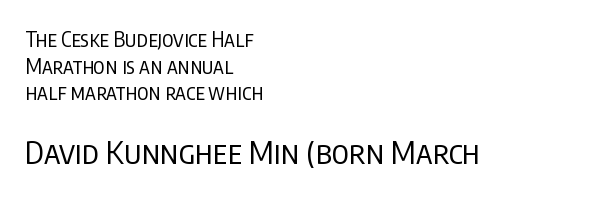
Q: Is the text bold? A: No.
Q: Is the text italic (slanted)? A: No, it is upright.
Q: Is the typeface a serif or a sans-serif typeface? A: Sans-serif.
Q: Is the text underlined? A: No.
Q: How is the paragraph aligned? A: Left-aligned.
Q: Is the spacing between letters normal or unusually wide? A: Normal.
Q: Is the spacing between lines tight, normal or loose? A: Normal.
Q: Which block of text is set in a larger size, the first (top) or the second (bottom)? A: The second (bottom) one.
Q: Width (condensed, normal, or wide)? A: Condensed.
Q: Stroke contrast? A: Low.
Q: x-height? A: Large.
Q: Monospaced? A: No.
